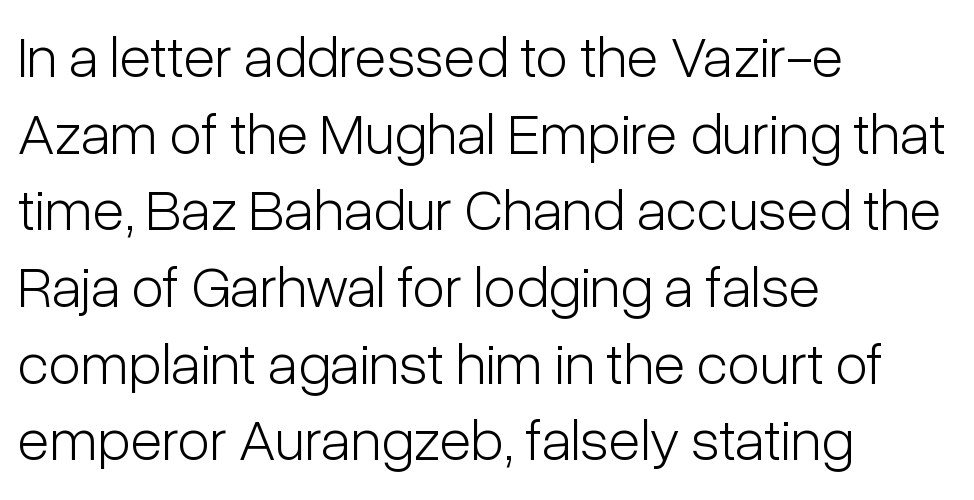
A typesetter would call this proportional, since set widths differ per character. Successive baselines arrive at the customary interval. Underline: absent. Serifs: no, the terminals of the letterforms are clean. Counters stay open thanks to moderate or lighter strokes.
